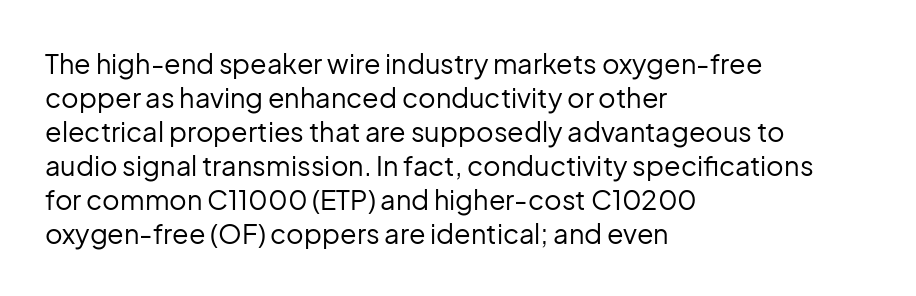
Vertically, the passage feels balanced, rows spaced as you'd expect. The strip under each line holds only bare page. Weight: in the light-to-regular range. Glyph-to-glyph distance matches everyday printed text.
